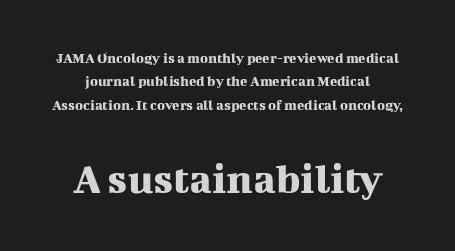
Q: Is the text italic (slanted)? A: No, it is upright.
Q: Is the typeface a serif or a sans-serif typeface? A: Serif.
Q: Is the text underlined? A: No.
Q: Is the spacing between letters normal or unusually wide? A: Normal.
Q: Is the spacing between lines tight, normal or loose? A: Normal.
Q: Which block of text is set in a larger size, the first (top) or the second (bottom)? A: The second (bottom) one.
Q: Width (condensed, normal, or wide)? A: Normal.
Q: Stroke contrast? A: Medium.
Q: x-height? A: Medium.
Q: Monospaced? A: No.
